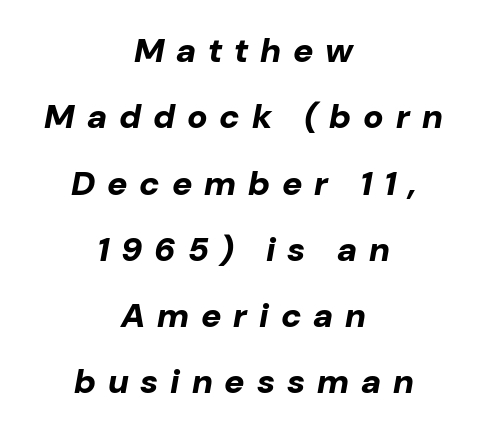
{"italic": "yes", "lean": "right", "slant_degrees": 10, "bold": "yes", "weight": "bold", "width": "normal", "stroke_contrast": "low", "x_height": "medium", "monospaced": "no", "underline": "no", "align": "center", "line_spacing": "loose", "line_spacing_ratio": 1.95, "letter_spacing": "wide", "letter_spacing_em": 0.35, "glyph_px": 34}
